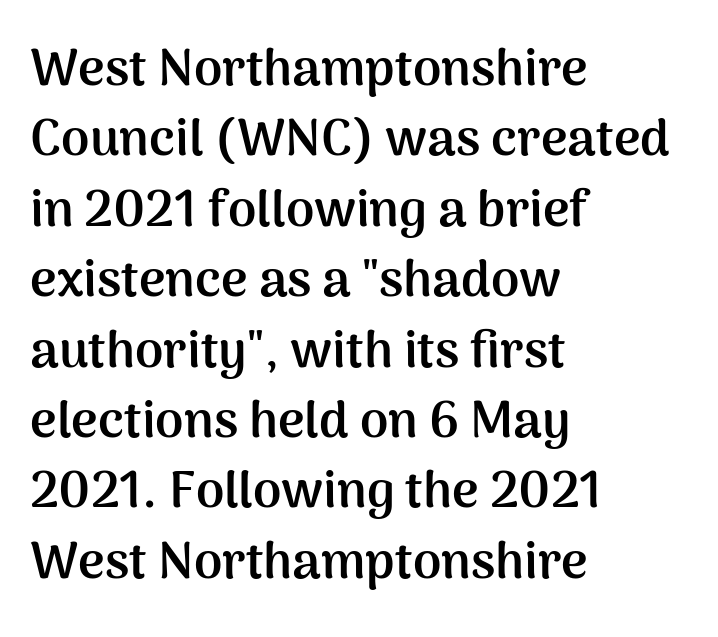
Plain, unruled lines of type. Rows of type keep a routine distance in the vertical direction. Is the block centered? No — it sits flush against the left margin. You'd pick this weight for a headline — it's a proper bold.
